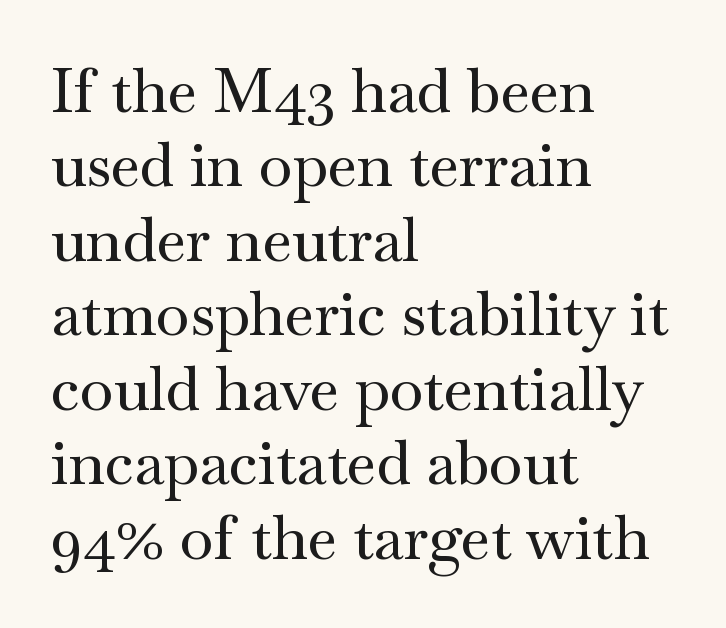
These lines are rendered in a variable-pitch font. Nothing unusual about the tracking: characters are spaced as the font intends. The face used here is seriffed, in the tradition of book romans. Unlike italic type, these characters show no tilt at all. The space directly below the letters is spotless. The rendering anchors every line to the left-hand side.
